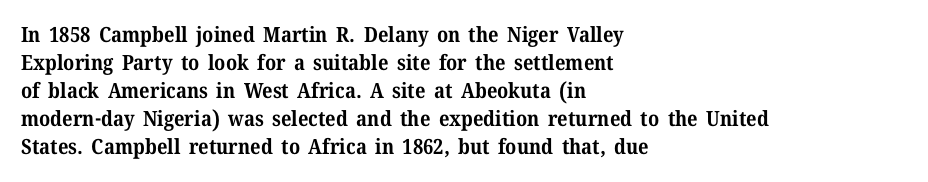
{"italic": "no", "bold": "yes", "underline": "no", "align": "left", "line_spacing": "normal", "line_spacing_ratio": 1.33, "letter_spacing": "normal", "letter_spacing_em": 0.0, "glyph_px": 21}
